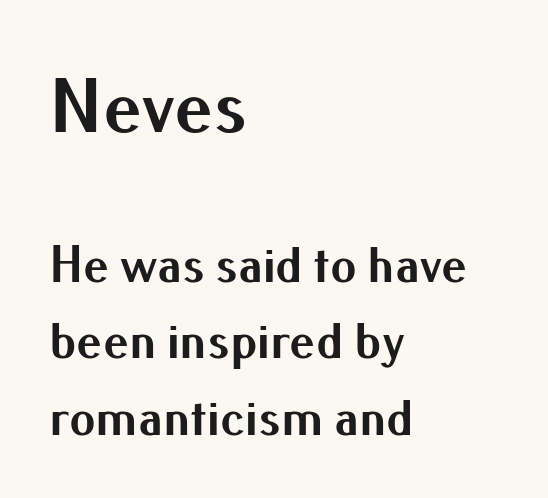
The image shows 78 px bold sans-serif type, upright; set left-aligned, normal line spacing (1.47x), normal letter spacing, not underlined; the first (top) block is 1.5x larger; medium stroke contrast and a small x-height.
